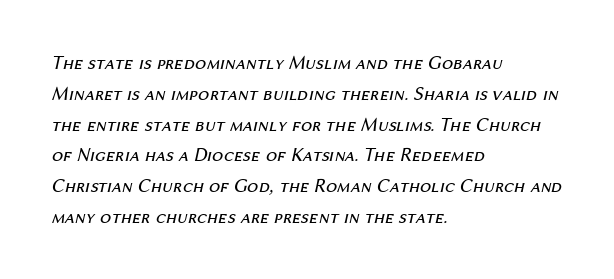
Q: Is the text bold? A: No.
Q: Is the text italic (slanted)? A: Yes, it leans right by about 12 degrees.
Q: Is the text underlined? A: No.
Q: How is the paragraph aligned? A: Left-aligned.
Q: Is the spacing between letters normal or unusually wide? A: Normal.
Q: Is the spacing between lines tight, normal or loose? A: Normal.
